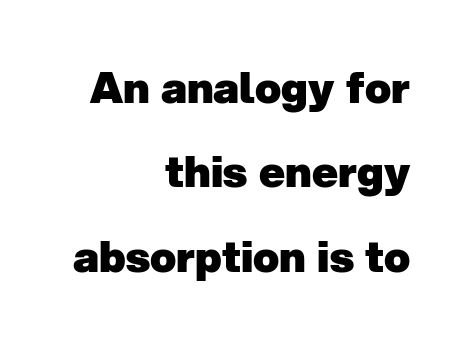
The image shows 43 px heavy sans-serif type; set right-aligned, loose line spacing (1.96x), normal letter spacing, not underlined; low stroke contrast and a medium x-height.
